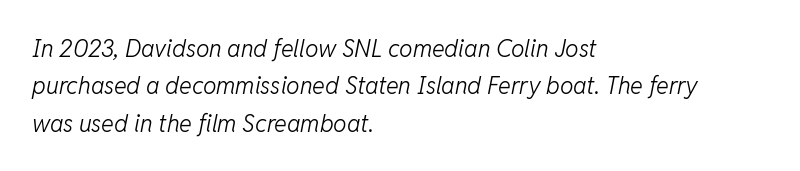
{"italic": "yes", "lean": "right", "slant_degrees": 11, "bold": "no", "underline": "no", "align": "left", "line_spacing": "normal", "line_spacing_ratio": 1.56, "letter_spacing": "normal", "letter_spacing_em": 0.0, "glyph_px": 24}
